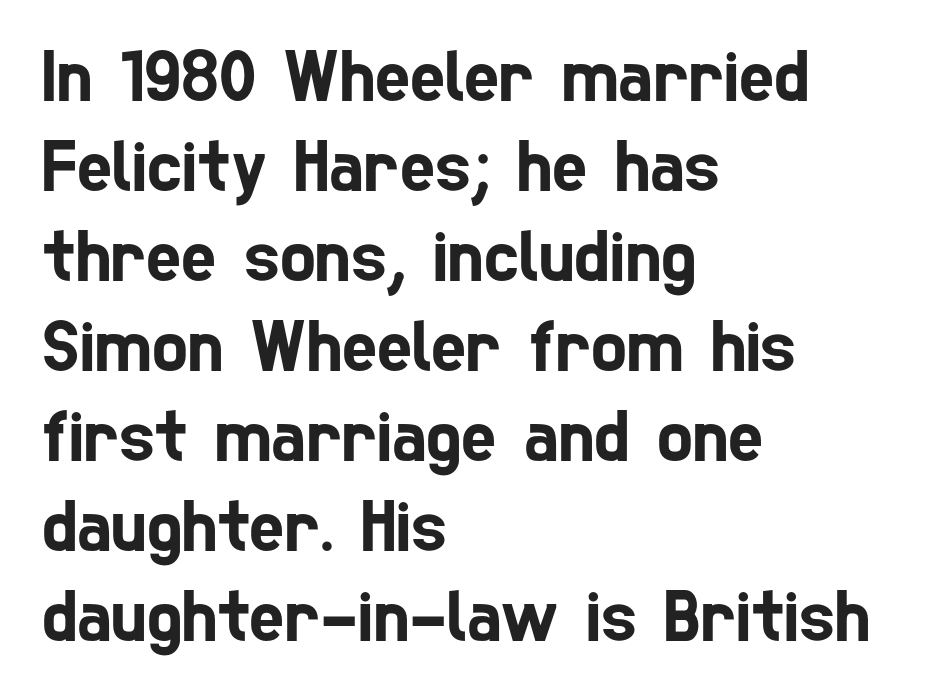
{"serif": "no", "width": "condensed", "stroke_contrast": "low", "x_height": "medium", "monospaced": "no", "underline": "no", "align": "left", "line_spacing_ratio": 1.2, "letter_spacing": "normal", "letter_spacing_em": 0.0, "glyph_px": 75}
